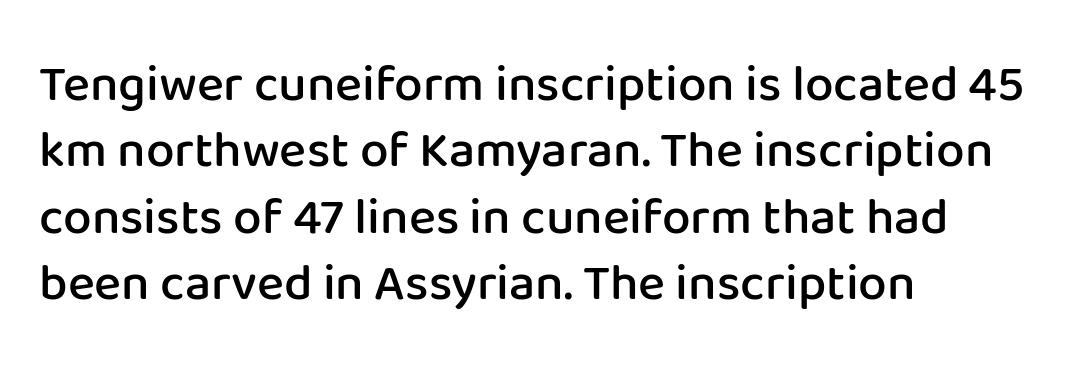
{"serif": "no", "italic": "no", "bold": "semi", "weight": "semibold", "width": "normal", "stroke_contrast": "low", "x_height": "medium", "monospaced": "no", "underline": "no", "align": "left", "line_spacing": "normal", "line_spacing_ratio": 1.3, "letter_spacing": "normal", "letter_spacing_em": 0.0, "glyph_px": 51}
